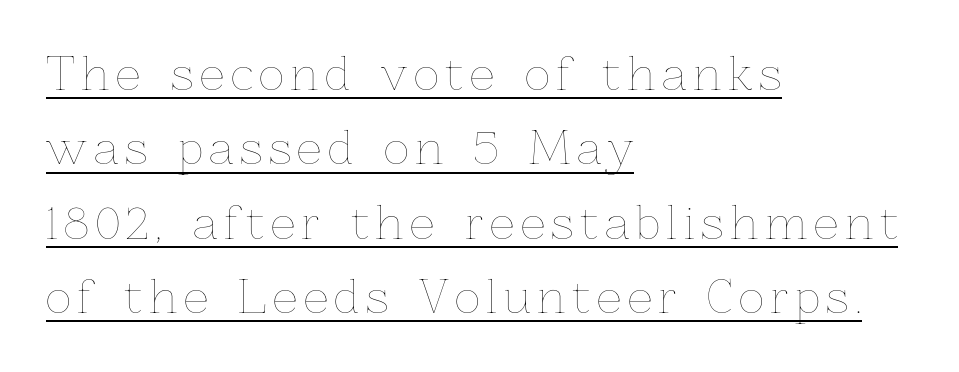
{"italic": "no", "bold": "no", "weight": "thin", "width": "normal", "stroke_contrast": "low", "x_height": "medium", "monospaced": "no", "underline": "yes", "align": "left", "line_spacing": "normal", "line_spacing_ratio": 1.69, "glyph_px": 44}
